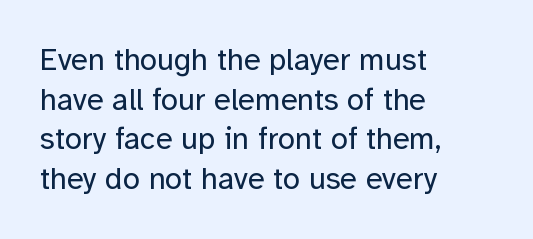
Upright lettering throughout. Compared with a typical body face, this is equally light or lighter still. This sample keeps an unexceptional amount of space between lines. The type family on display is of the sans-serif kind. Notice how the passage keeps a crisp vertical edge on the left only. These lines are rendered in a variable-pitch font.
